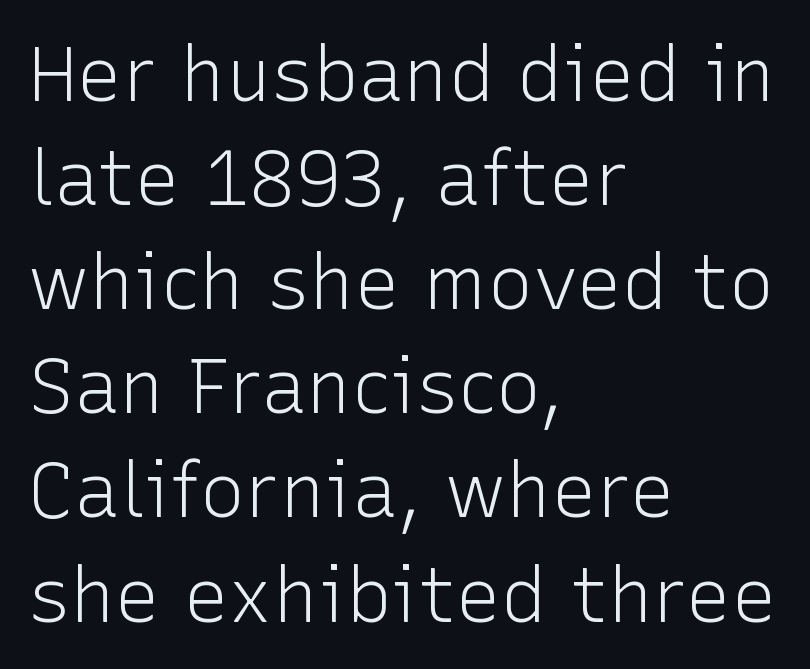
Only glyphs here, with clear space below each row. Think standard paragraph weight, or any step lighter than that. These lines are composed in type without serifs. Every row of glyphs begins at an identical x-position on the left.
